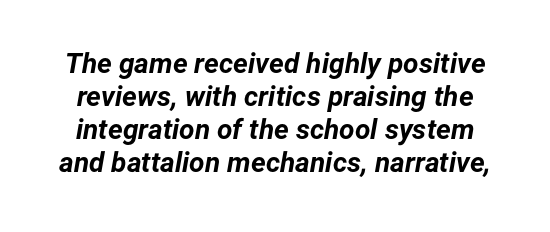
The image shows 28 px bold type, italic (leaning right); set line spacing 1.18x, normal letter spacing, not underlined; low stroke contrast and a medium x-height.
